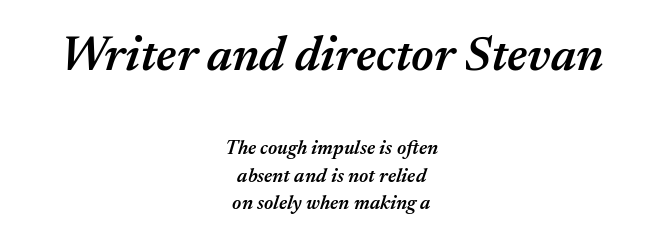
{"italic": "yes", "lean": "right", "slant_degrees": 17, "bold": "semi", "weight": "semibold", "width": "normal", "stroke_contrast": "medium", "x_height": "medium", "monospaced": "no", "underline": "no", "align": "center", "line_spacing": "normal", "line_spacing_ratio": 1.37, "letter_spacing": "normal", "letter_spacing_em": 0.0, "larger_block": "first", "size_ratio": 2.45, "glyph_px": 49}
